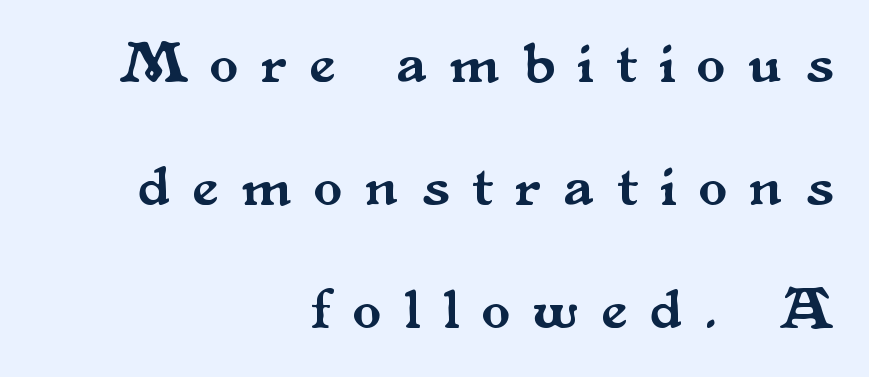
Students, observe: this is what heavily led, spacious text looks like. The face used here is proportionally spaced, like ordinary book or web type. This rendering employs a face with finishing strokes, i.e., a serif. This is the regular roman posture of the typeface.
